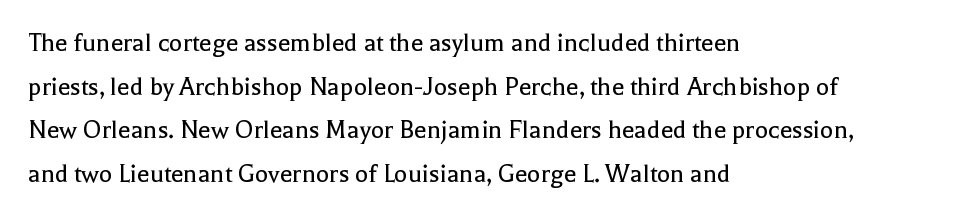
Q: Is the text bold? A: No.
Q: Is the text italic (slanted)? A: No, it is upright.
Q: Is the typeface a serif or a sans-serif typeface? A: Serif.
Q: Is the text underlined? A: No.
Q: How is the paragraph aligned? A: Left-aligned.
Q: Is the spacing between letters normal or unusually wide? A: Normal.
Q: Is the spacing between lines tight, normal or loose? A: Normal.
Q: Width (condensed, normal, or wide)? A: Normal.
Q: x-height? A: Medium.
Q: Monospaced? A: No.
